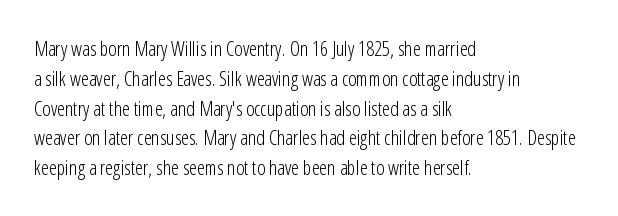
{"italic": "no", "bold": "no", "underline": "no", "align": "left", "line_spacing": "normal", "line_spacing_ratio": 1.49, "letter_spacing": "normal", "letter_spacing_em": 0.0, "glyph_px": 20}
